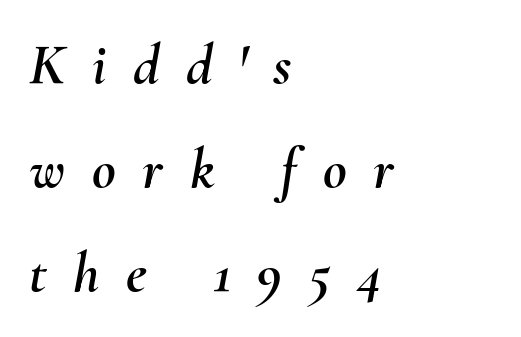
You could only call the tracking loose — the letters float apart. The passage shown is typed in a proportional face where columns would drift. Just letters on the line, the space beneath them empty. The paragraph has a hard left edge and a soft right edge.
